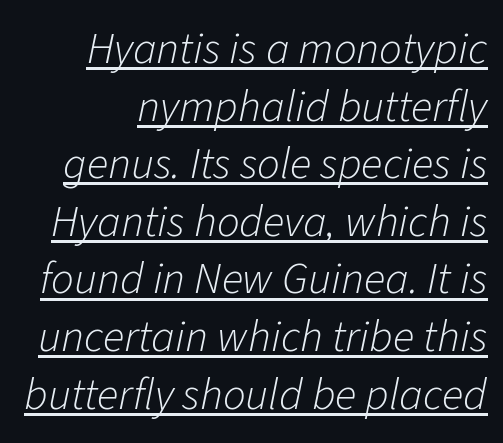
The letterforms sit shoulder to shoulder at normal distance. The typesetter chose a ragged-left arrangement here. The words here are underlined. In terms of posture, this sample is oblique. Heaviness? Minimal to ordinary, like unemphasized prose.
